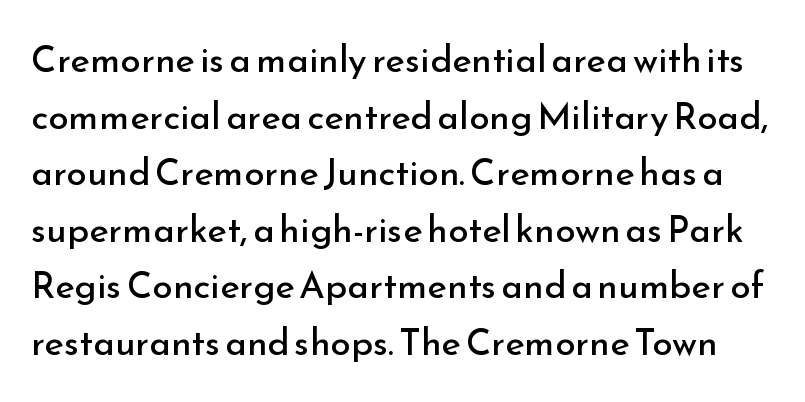
Q: Is the text bold? A: No.
Q: Is the text italic (slanted)? A: No, it is upright.
Q: Is the typeface a serif or a sans-serif typeface? A: Sans-serif.
Q: Is the text underlined? A: No.
Q: Is the spacing between letters normal or unusually wide? A: Normal.
Q: Is the spacing between lines tight, normal or loose? A: Normal.
Q: Width (condensed, normal, or wide)? A: Normal.
Q: Stroke contrast? A: Low.
Q: x-height? A: Small.
Q: Monospaced? A: No.
